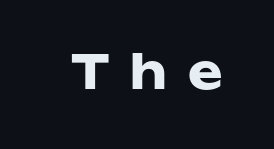
The image shows 47 px heavy, wide sans-serif type, upright; set unusually wide letter spacing (+0.44 em), not underlined; low stroke contrast and a medium x-height.
